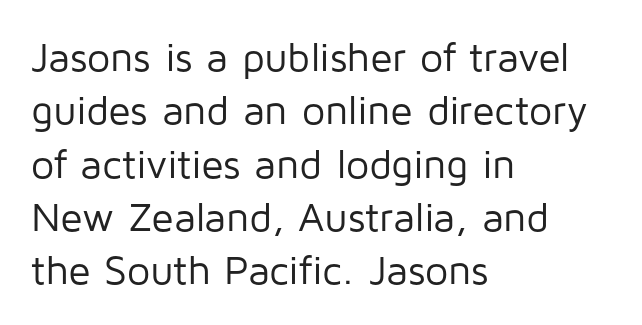
In terms of posture, this sample is upright. One glance says typical: line gaps are just what's usual. Type without underlining. The passage is arranged the way most books set body copy — flush left. This sample uses plain, unmodified letter spacing. Weight class: somewhere from thin through regular.
